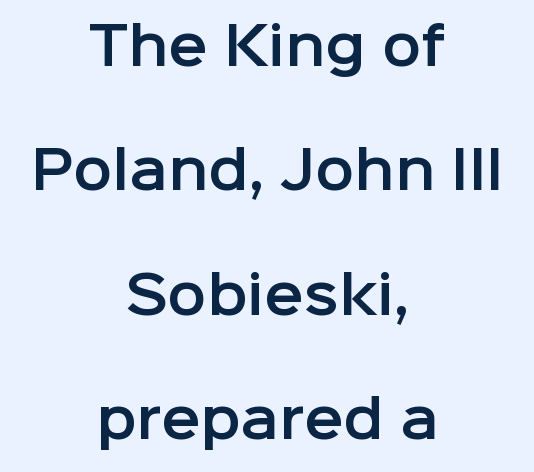
Looks like regular typesetting: each glyph gets only the width it needs. The string is rendered with underlining switched off. Tracking here is standard; glyphs follow each other at the usual distance. The vertical gap from one line to the next is large. The typesetter chose a symmetrical, centered arrangement here. Every character sits straight up, as roman type does.
